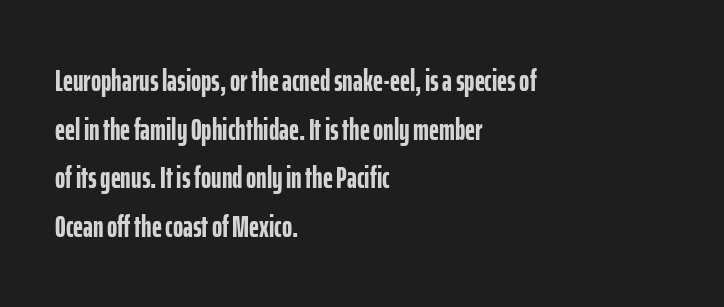
Q: Is the text bold? A: Yes.
Q: Is the text italic (slanted)? A: No, it is upright.
Q: Is the typeface a serif or a sans-serif typeface? A: Sans-serif.
Q: Is the text underlined? A: No.
Q: How is the paragraph aligned? A: Left-aligned.
Q: Is the spacing between letters normal or unusually wide? A: Normal.
Q: Is the spacing between lines tight, normal or loose? A: Normal.
Q: Width (condensed, normal, or wide)? A: Condensed.
Q: Stroke contrast? A: Low.
Q: x-height? A: Medium.
Q: Monospaced? A: No.
